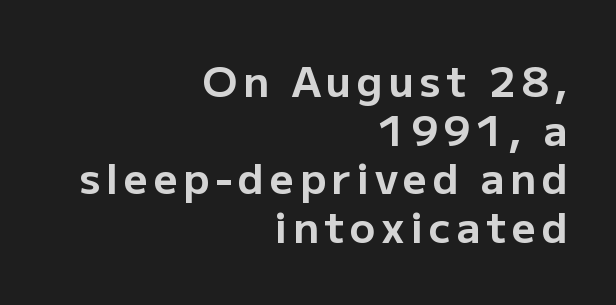
Note the varied advance widths — an 'i' is clearly narrower than an 'm'. The glyphs are unaccompanied by any horizontal stroke below them. The letters stand upright; this is a roman face. This rendering uses right alignment, leaving the left contour irregular.
